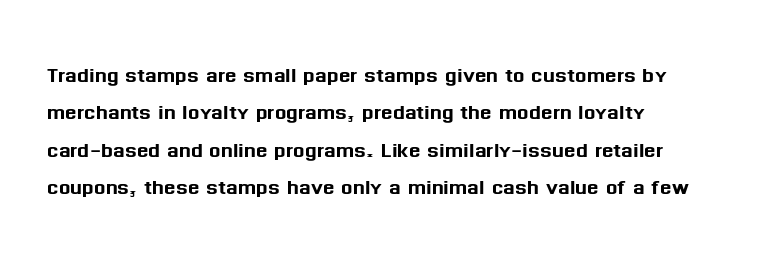
The image shows 27 px text type, upright; set left-aligned, normal line spacing (1.38x), normal letter spacing, not underlined.
